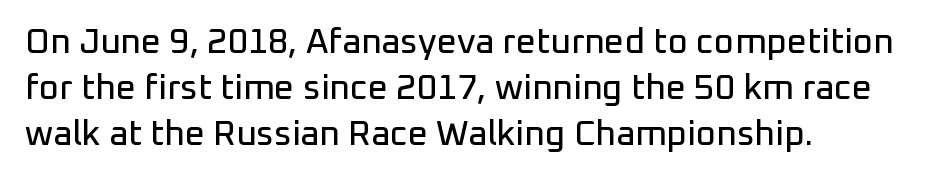
{"serif": "no", "italic": "no", "width": "normal", "stroke_contrast": "low", "x_height": "medium", "monospaced": "no", "underline": "no", "align": "left", "line_spacing": "normal", "line_spacing_ratio": 1.32, "letter_spacing": "normal", "letter_spacing_em": 0.0, "glyph_px": 35}
